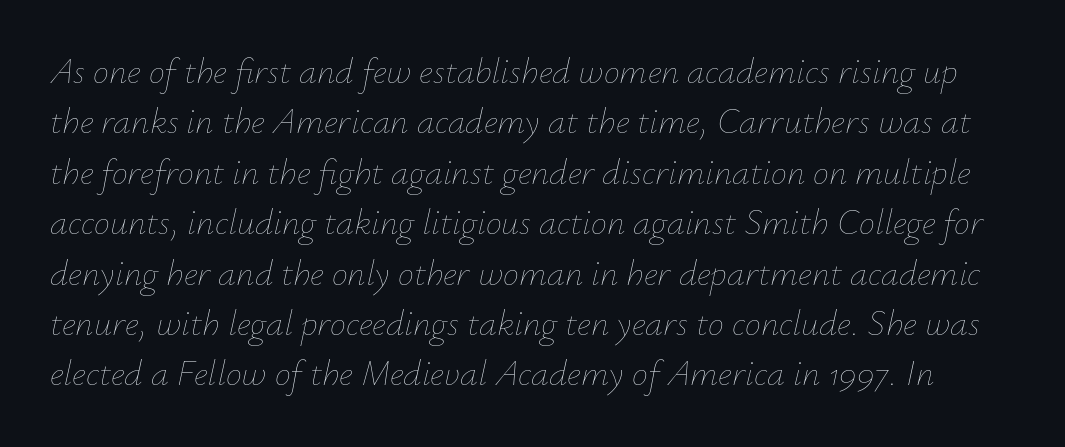
Q: Is the text bold? A: No.
Q: Is the text italic (slanted)? A: Yes, it leans right by about 12 degrees.
Q: Is the text underlined? A: No.
Q: Is the spacing between letters normal or unusually wide? A: Normal.
Q: Is the spacing between lines tight, normal or loose? A: Normal.
Q: Width (condensed, normal, or wide)? A: Normal.
Q: Stroke contrast? A: Low.
Q: x-height? A: Small.
Q: Monospaced? A: No.
